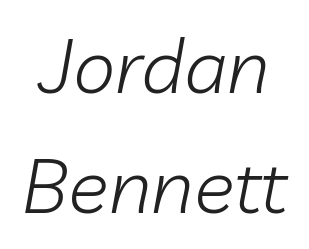
Notice how the stems are inclined rather than vertical — that's the hallmark of italics. The designer left line spacing at the default. Summary of weight: not heavy and not bold. Looks like regular typesetting: each glyph gets only the width it needs. Does extra space separate the letters? No, they use regular spacing.
